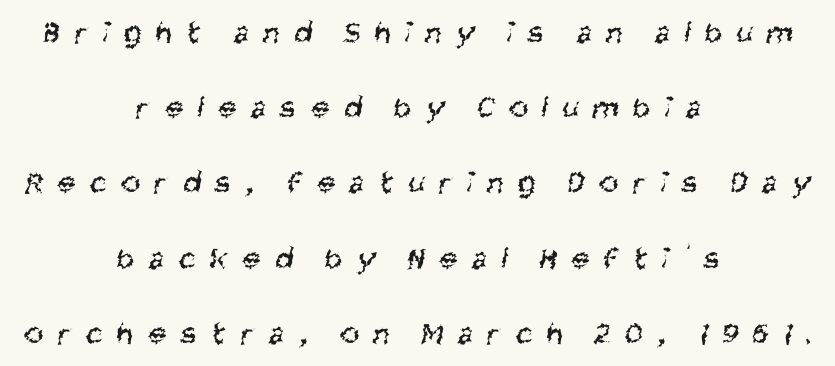
The image shows 32 px regular-weight, condensed sans-serif type; set centered, loose line spacing (2.35x), unusually wide letter spacing (+0.47 em), not underlined; medium stroke contrast and a large x-height.
